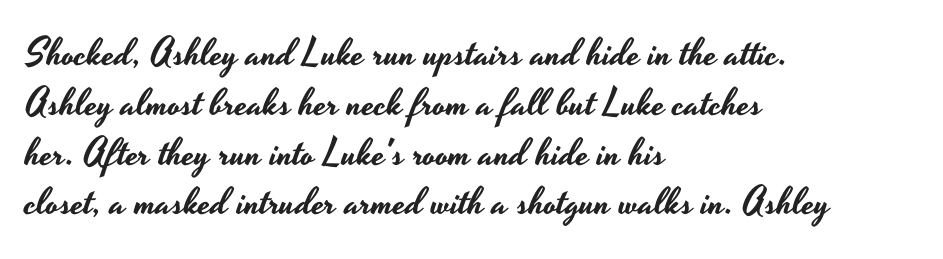
The image shows 38 px wide sans-serif type; set left-aligned, normal line spacing (1.31x), normal letter spacing, not underlined; low stroke contrast and a small x-height.
